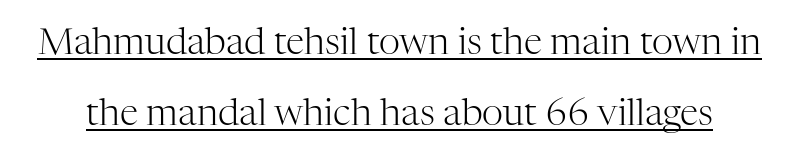
A roman cut, with each character standing at attention. In designer terms, the underline attribute is active on this setting. Ink coverage per letter is moderate at most. The passage shown is typeset with a serif family. What stands out about the letter spacing? Nothing — it is the standard amount. Airy leading.
